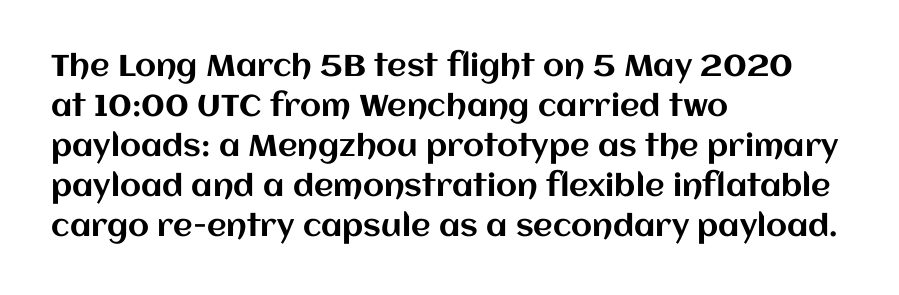
Q: Is the text italic (slanted)? A: No, it is upright.
Q: Is the text underlined? A: No.
Q: How is the paragraph aligned? A: Left-aligned.
Q: Is the spacing between letters normal or unusually wide? A: Normal.
Q: Is the spacing between lines tight, normal or loose? A: Normal.
Q: Width (condensed, normal, or wide)? A: Normal.
Q: Stroke contrast? A: Medium.
Q: x-height? A: Large.
Q: Monospaced? A: No.
